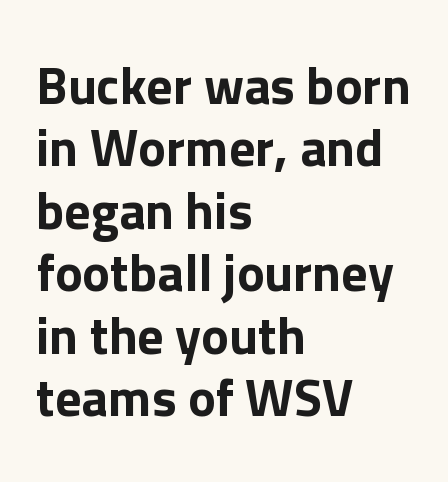
The image shows 52 px sans-serif type, upright; set left-aligned, line spacing 1.2x, normal letter spacing, not underlined; low stroke contrast and a medium x-height.
